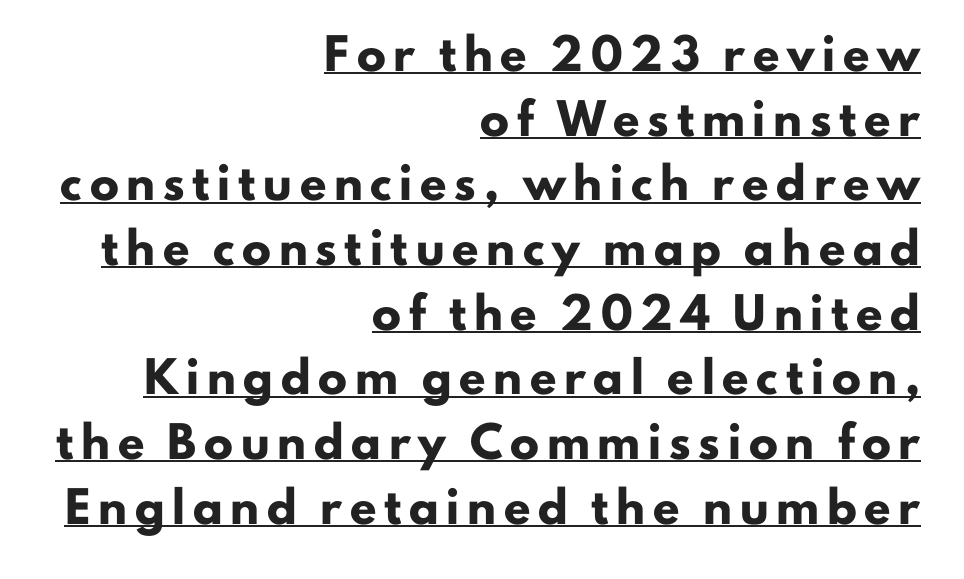
{"serif": "no", "italic": "no", "bold": "yes", "weight": "heavy", "width": "normal", "stroke_contrast": "low", "x_height": "small", "monospaced": "no", "underline": "yes", "align": "right", "line_spacing": "loose", "line_spacing_ratio": 2.23, "letter_spacing": "wide", "letter_spacing_em": 0.27, "glyph_px": 29}
